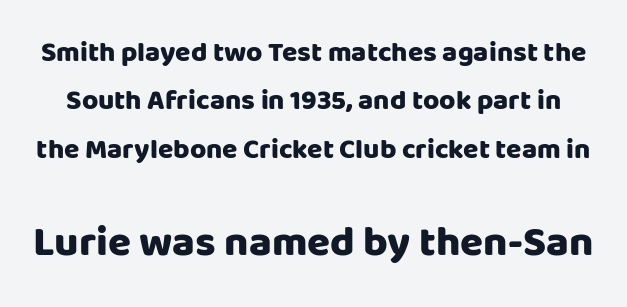
Q: Is the text bold? A: Yes.
Q: Is the text italic (slanted)? A: No, it is upright.
Q: Is the typeface a serif or a sans-serif typeface? A: Sans-serif.
Q: Is the text underlined? A: No.
Q: Is the spacing between letters normal or unusually wide? A: Normal.
Q: Which block of text is set in a larger size, the first (top) or the second (bottom)? A: The second (bottom) one.
Q: Width (condensed, normal, or wide)? A: Normal.
Q: Stroke contrast? A: Low.
Q: x-height? A: Large.
Q: Monospaced? A: No.
